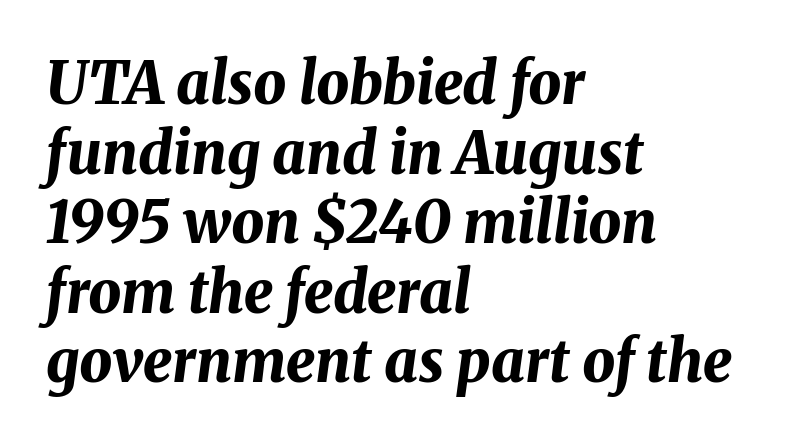
Q: Is the text bold? A: Yes.
Q: Is the text italic (slanted)? A: Yes, it leans right by about 8 degrees.
Q: Is the text underlined? A: No.
Q: How is the paragraph aligned? A: Left-aligned.
Q: Is the spacing between letters normal or unusually wide? A: Normal.
Q: Width (condensed, normal, or wide)? A: Normal.
Q: Stroke contrast? A: Medium.
Q: x-height? A: Medium.
Q: Monospaced? A: No.
